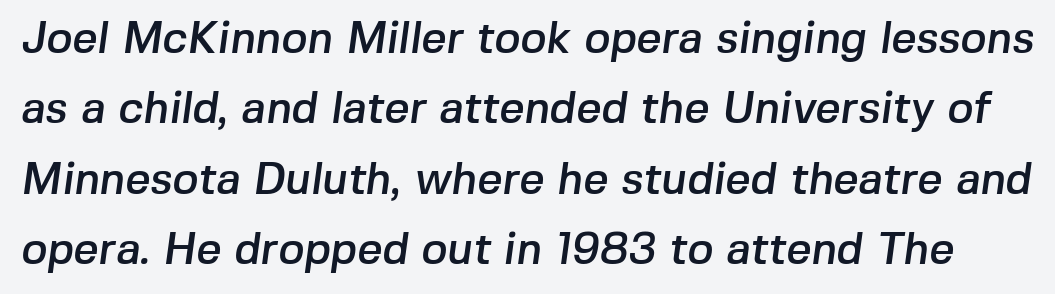
The image shows 44 px sans-serif type; set normal line spacing (1.6x), normal letter spacing, not underlined; low stroke contrast and a medium x-height.
